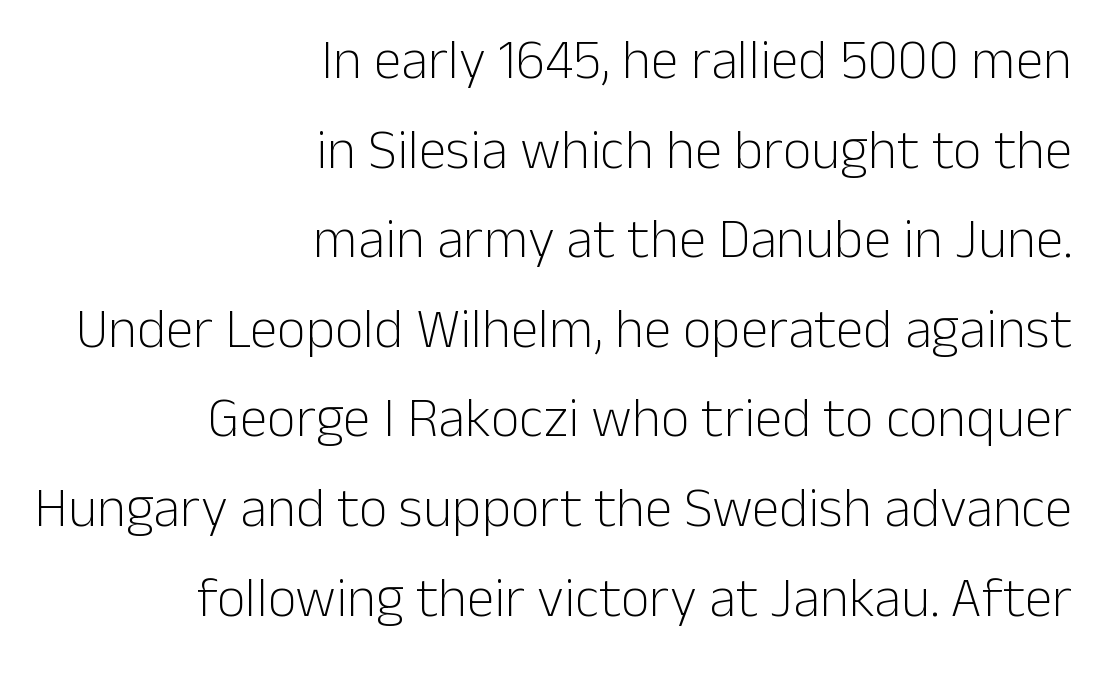
{"serif": "no", "italic": "no", "bold": "no", "weight": "light", "width": "normal", "stroke_contrast": "low", "x_height": "medium", "monospaced": "no", "underline": "no", "align": "right", "line_spacing": "normal", "line_spacing_ratio": 1.6, "letter_spacing": "normal", "letter_spacing_em": 0.0, "glyph_px": 56}
